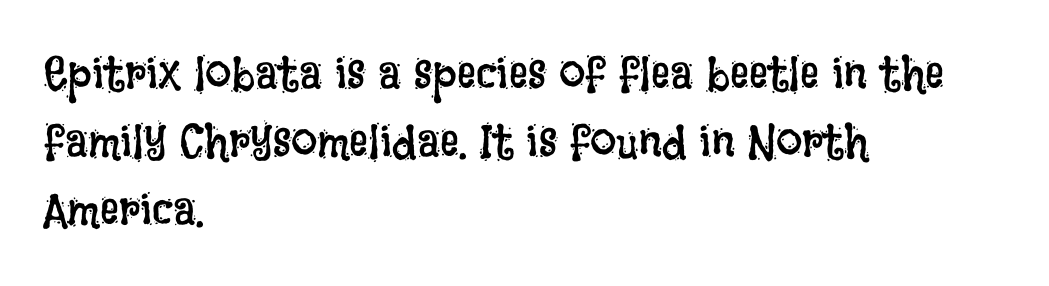
Q: Is the text bold? A: No.
Q: Is the text italic (slanted)? A: No, it is upright.
Q: Is the text underlined? A: No.
Q: How is the paragraph aligned? A: Left-aligned.
Q: Is the spacing between letters normal or unusually wide? A: Normal.
Q: Is the spacing between lines tight, normal or loose? A: Normal.
Q: Width (condensed, normal, or wide)? A: Condensed.
Q: Stroke contrast? A: Low.
Q: x-height? A: Large.
Q: Monospaced? A: No.
